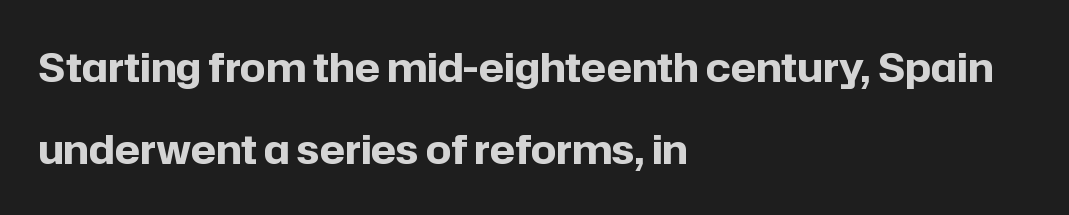
Q: Is the text bold? A: Yes.
Q: Is the text italic (slanted)? A: No, it is upright.
Q: Is the typeface a serif or a sans-serif typeface? A: Sans-serif.
Q: Is the text underlined? A: No.
Q: How is the paragraph aligned? A: Left-aligned.
Q: Is the spacing between letters normal or unusually wide? A: Normal.
Q: Is the spacing between lines tight, normal or loose? A: Loose.
Q: Width (condensed, normal, or wide)? A: Normal.
Q: Stroke contrast? A: Low.
Q: x-height? A: Medium.
Q: Monospaced? A: No.
